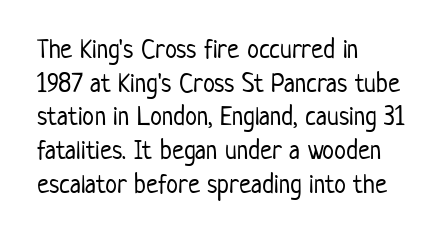
{"italic": "no", "bold": "no", "underline": "no", "align": "left", "line_spacing": "normal", "line_spacing_ratio": 1.25, "letter_spacing": "normal", "letter_spacing_em": 0.0, "glyph_px": 27}
